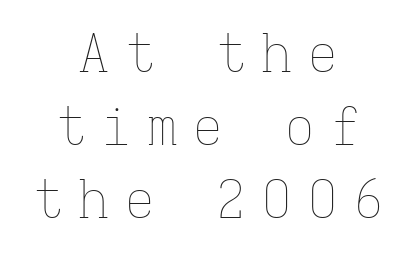
Italic? Not at all — the glyphs are vertical. Normally led — the rows are evenly, conventionally spaced. Stem width sits at or under what a default text font uses. Underline: absent.
